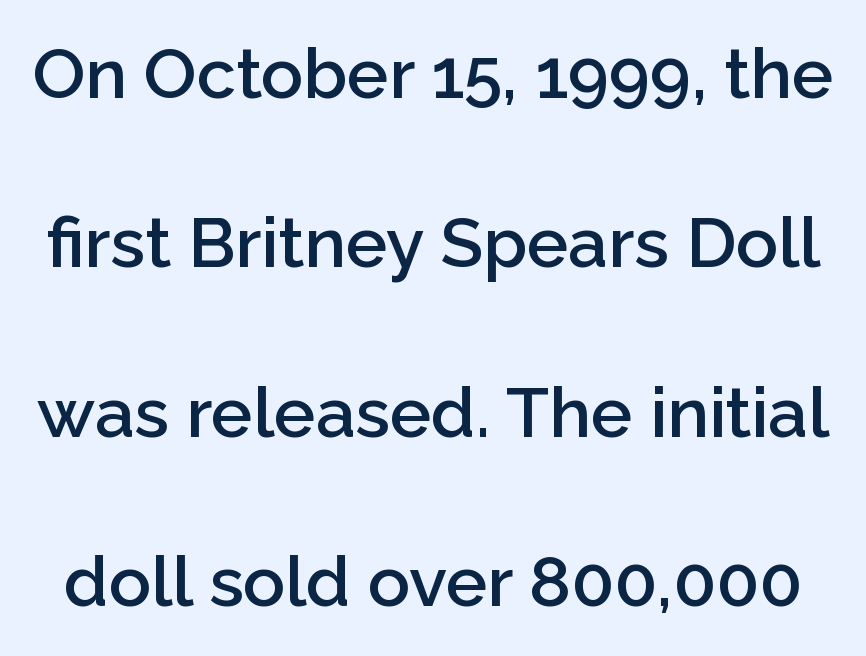
The image shows 70 px semibold sans-serif type, upright; set loose line spacing (2.42x), normal letter spacing, not underlined; low stroke contrast and a medium x-height.
